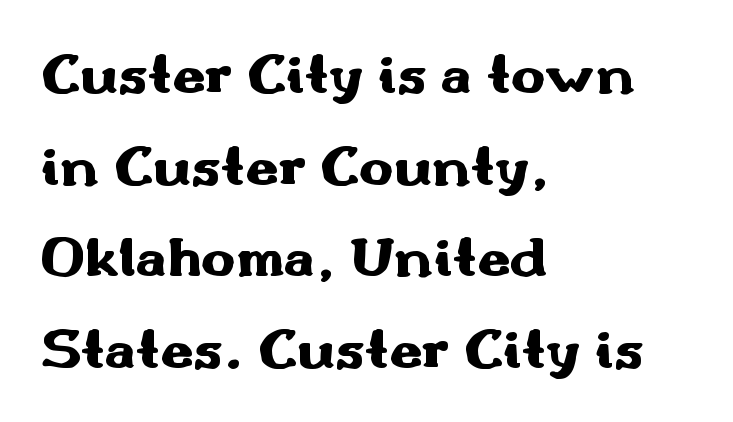
The specimen omits any rule beneath the text block's lines. In terms of leading, this rendering sits right in the middle. Does the lettering tilt? It doesn't — this is upright. The typesetting leans heavy: a genuine bold.
